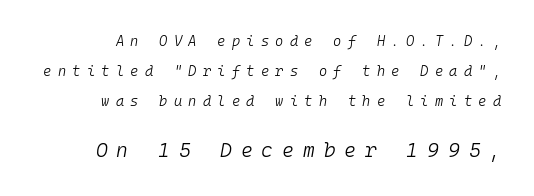
{"italic": "yes", "lean": "right", "slant_degrees": 10, "bold": "no", "underline": "no", "line_spacing": "loose", "line_spacing_ratio": 2.13, "letter_spacing": "wide", "letter_spacing_em": 0.45, "larger_block": "second", "size_ratio": 1.43, "glyph_px": 20}
